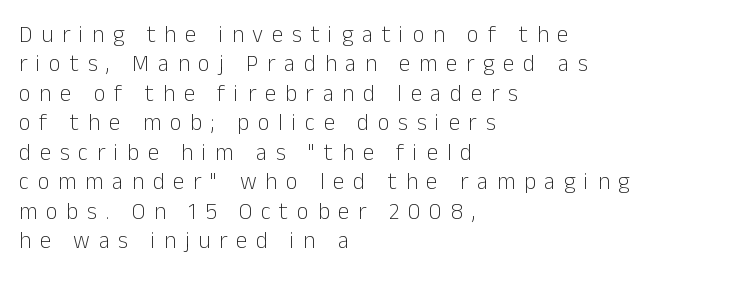
Q: Is the text bold? A: No.
Q: Is the text italic (slanted)? A: No, it is upright.
Q: Is the text underlined? A: No.
Q: How is the paragraph aligned? A: Left-aligned.
Q: Is the spacing between letters normal or unusually wide? A: Unusually wide.
Q: Is the spacing between lines tight, normal or loose? A: Normal.
